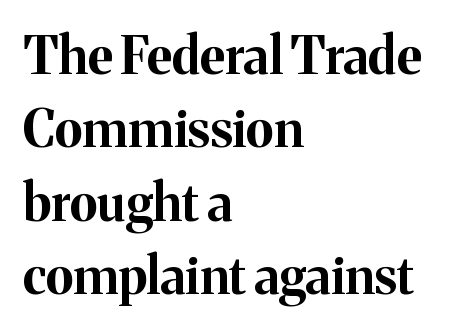
The typeface chosen for these lines features serifs. You'd pick this weight for a headline — it's a proper bold. Here the designer chose a conventional face with non-uniform glyph widths. Reading down the column, the eye jumps a familiar distance to each next line. Casual observation: everything's shoved over to the left. The area under the type is left untouched.
